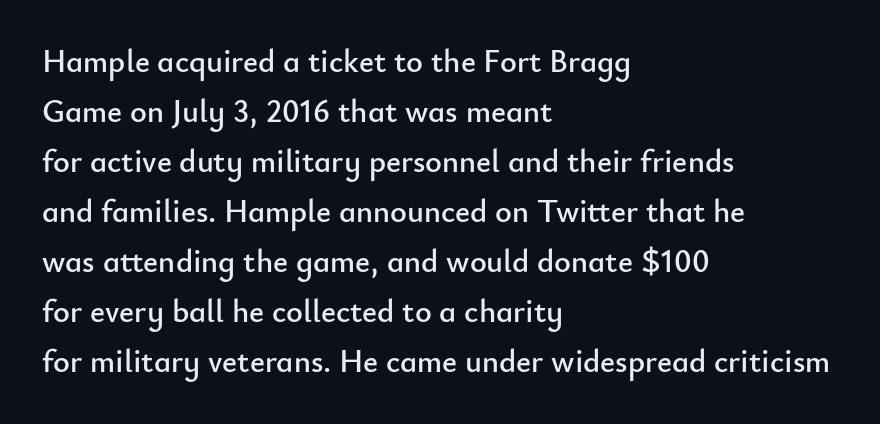
The image shows 32 px sans-serif type, upright; set left-aligned, normal line spacing (1.56x), normal letter spacing, not underlined; low stroke contrast and a small x-height.
